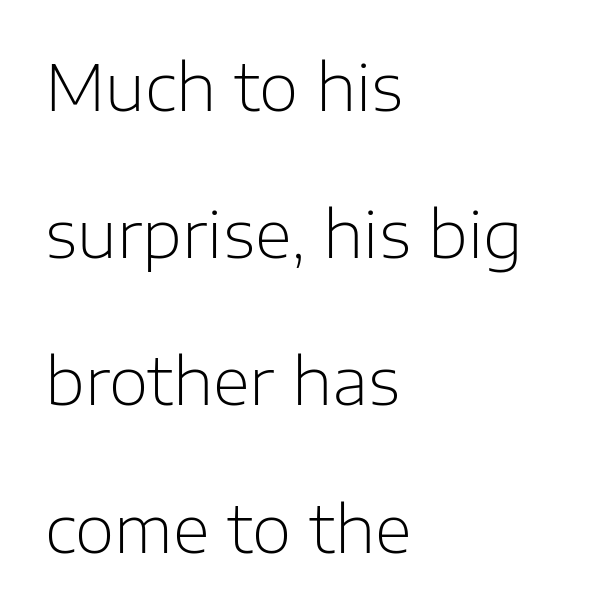
The image shows 64 px light sans-serif type, upright; set left-aligned, loose line spacing (2.3x), normal letter spacing, not underlined; low stroke contrast and a medium x-height.
